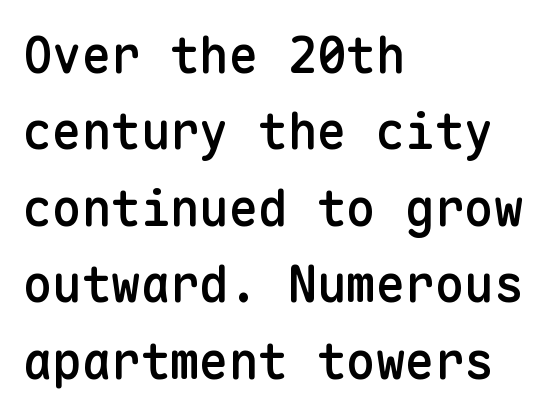
{"serif": "no", "italic": "no", "bold": "semi", "weight": "semibold", "width": "normal", "stroke_contrast": "low", "x_height": "medium", "monospaced": "yes", "underline": "no", "align": "left", "line_spacing": "normal", "line_spacing_ratio": 1.56, "letter_spacing": "normal", "letter_spacing_em": 0.0, "glyph_px": 49}
